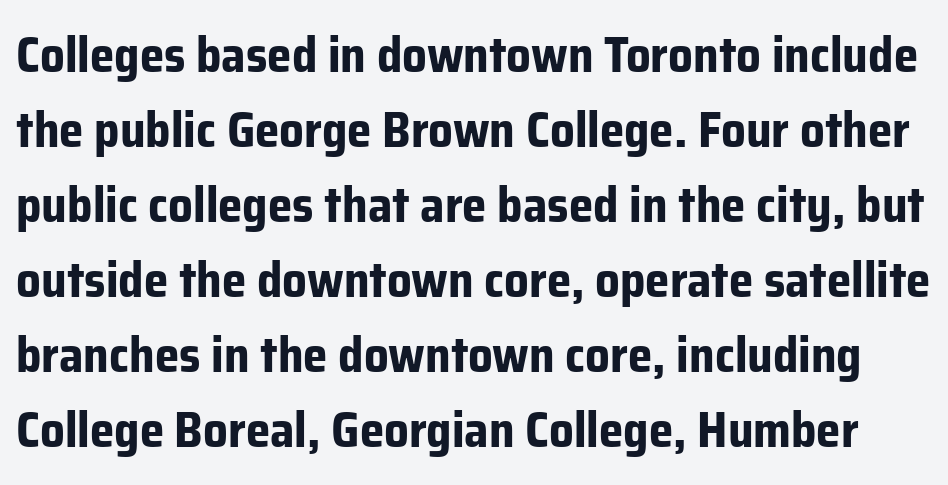
Students, observe: this is what conventionally led text looks like. You'd pick this weight for a headline — it's a proper bold. The space directly below the letters is spotless. Are there feet on the stems? There aren't — it's a sans. Characters remain perfectly vertical along every line.
